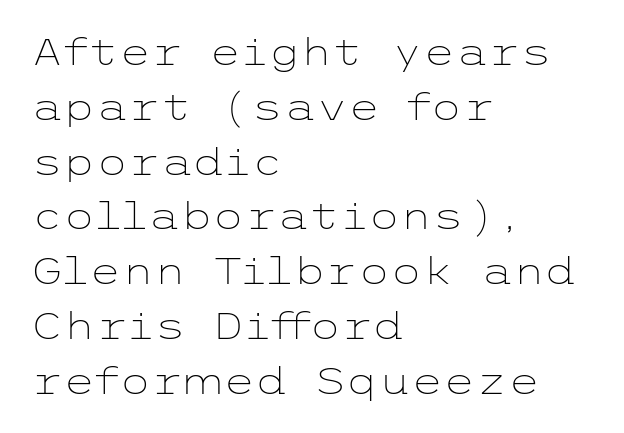
Q: Is the text bold? A: No.
Q: Is the text italic (slanted)? A: No, it is upright.
Q: Is the typeface a serif or a sans-serif typeface? A: Sans-serif.
Q: Is the text underlined? A: No.
Q: How is the paragraph aligned? A: Left-aligned.
Q: Is the spacing between letters normal or unusually wide? A: Normal.
Q: Is the spacing between lines tight, normal or loose? A: Normal.
Q: Width (condensed, normal, or wide)? A: Wide.
Q: Stroke contrast? A: Low.
Q: x-height? A: Medium.
